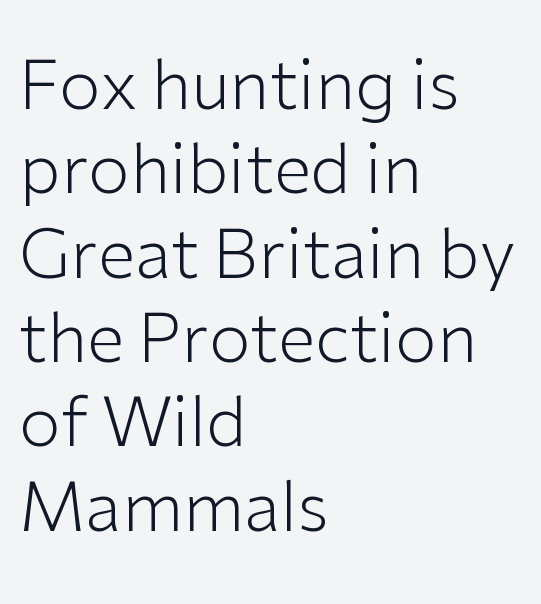
Q: Is the text bold? A: No.
Q: Is the text italic (slanted)? A: No, it is upright.
Q: Is the typeface a serif or a sans-serif typeface? A: Sans-serif.
Q: Is the text underlined? A: No.
Q: How is the paragraph aligned? A: Left-aligned.
Q: Is the spacing between letters normal or unusually wide? A: Normal.
Q: Width (condensed, normal, or wide)? A: Normal.
Q: Stroke contrast? A: Low.
Q: x-height? A: Medium.
Q: Monospaced? A: No.
